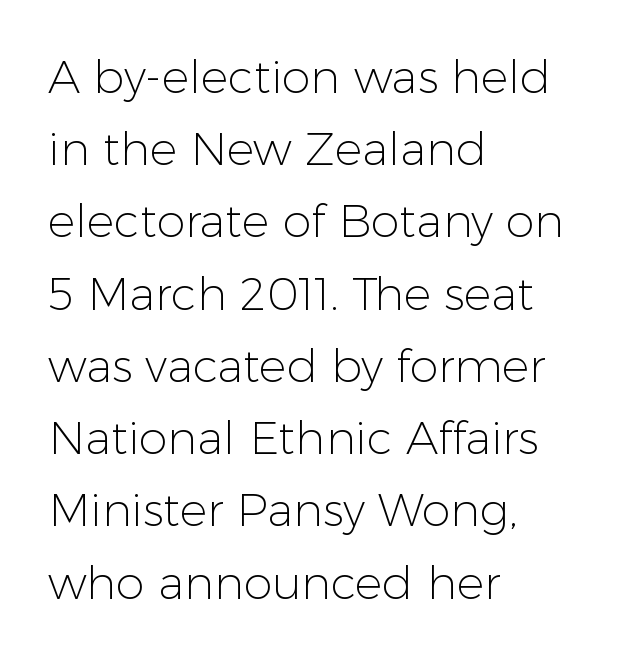
The image shows 46 px light sans-serif type, upright; set left-aligned, normal line spacing (1.57x), normal letter spacing, not underlined; low stroke contrast and a medium x-height.
